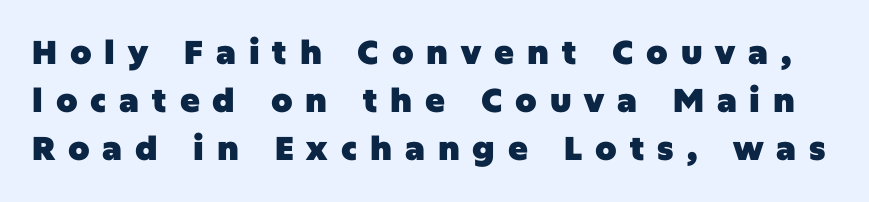
The rendering shows plain stroke endings on the letterforms — a sans-serif design. The characters look thick and weighty, a clear bold. Descenders are the only things crossing below the line. Whoever set this chose a conventional vertical rhythm. Unlike italic type, these characters show no tilt at all. Varying glyph widths throughout — classic text-font behaviour.
